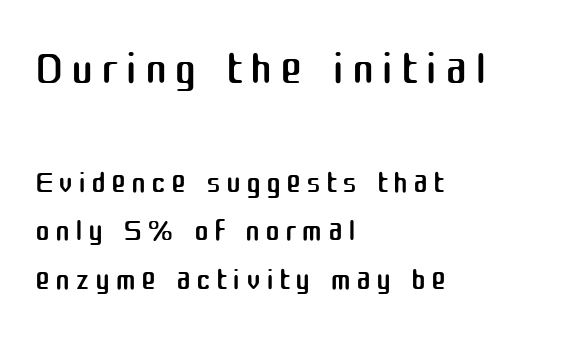
The image shows 67 px regular-weight sans-serif type, upright; set left-aligned, tight line spacing (1.07x), not underlined; the first (top) block is 1.49x larger; medium stroke contrast and a medium x-height.
